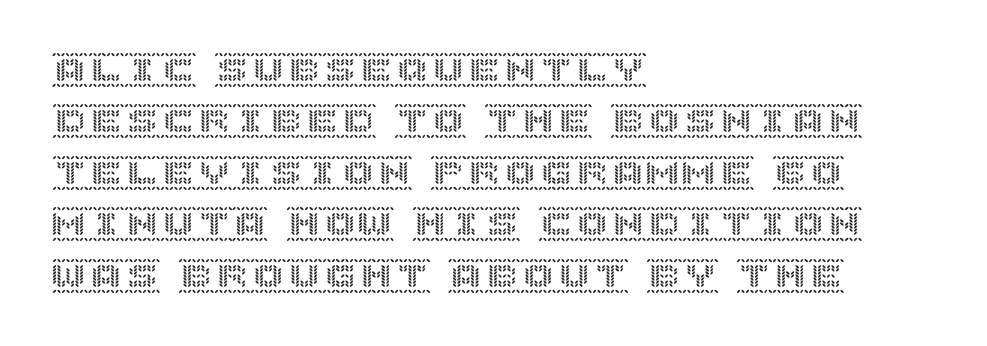
Q: Is the text italic (slanted)? A: No, it is upright.
Q: Is the text underlined? A: No.
Q: How is the paragraph aligned? A: Left-aligned.
Q: Is the spacing between letters normal or unusually wide? A: Normal.
Q: Is the spacing between lines tight, normal or loose? A: Normal.
Q: Width (condensed, normal, or wide)? A: Normal.
Q: x-height? A: Large.
